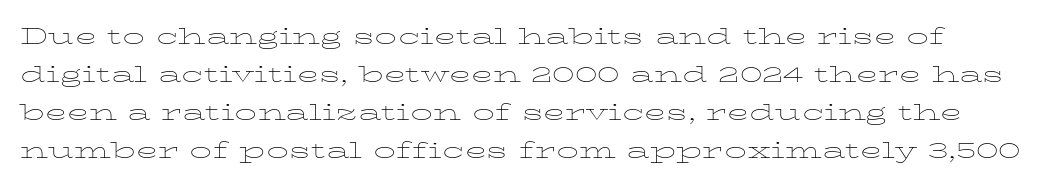
This block has exactly the height ordinary leading produces. The font is comparable to plain body text, perhaps lighter. Underlining? Definitely not there. No italicization has been applied; the sample stays upright. Glyph-to-glyph distance matches everyday printed text. Is this a fixed-width face? No — the glyphs have proportional, varying widths.
